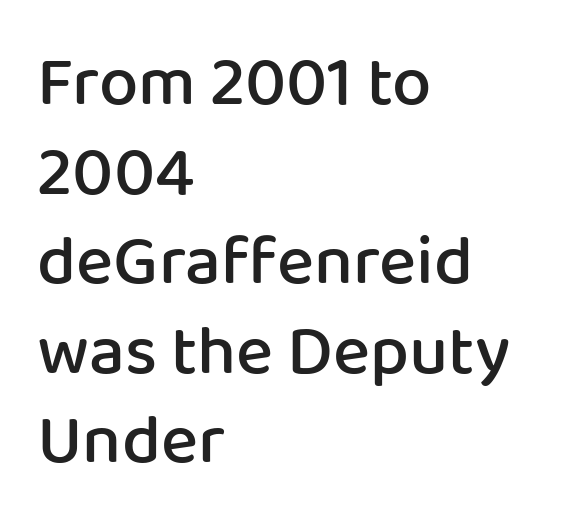
Q: Is the text bold? A: Semi-bold.
Q: Is the text italic (slanted)? A: No, it is upright.
Q: Is the typeface a serif or a sans-serif typeface? A: Sans-serif.
Q: Is the text underlined? A: No.
Q: How is the paragraph aligned? A: Left-aligned.
Q: Is the spacing between letters normal or unusually wide? A: Normal.
Q: Is the spacing between lines tight, normal or loose? A: Normal.
Q: Width (condensed, normal, or wide)? A: Normal.
Q: Stroke contrast? A: Low.
Q: x-height? A: Medium.
Q: Monospaced? A: No.
